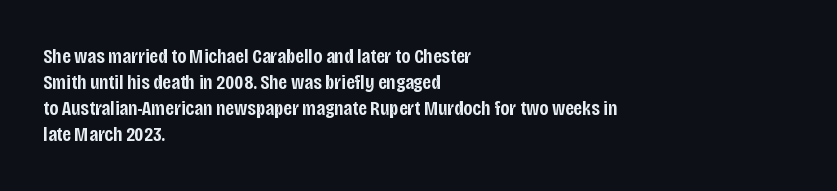
Q: Is the text bold? A: Semi-bold.
Q: Is the text italic (slanted)? A: No, it is upright.
Q: Is the text underlined? A: No.
Q: How is the paragraph aligned? A: Left-aligned.
Q: Is the spacing between letters normal or unusually wide? A: Normal.
